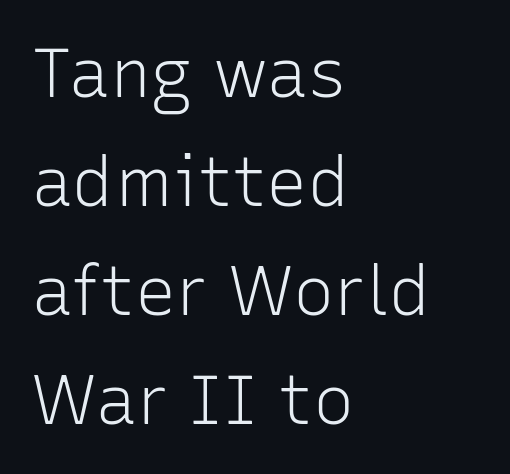
The image shows 69 px light sans-serif type, upright; set left-aligned, normal line spacing (1.58x), normal letter spacing, not underlined; low stroke contrast and a medium x-height.
